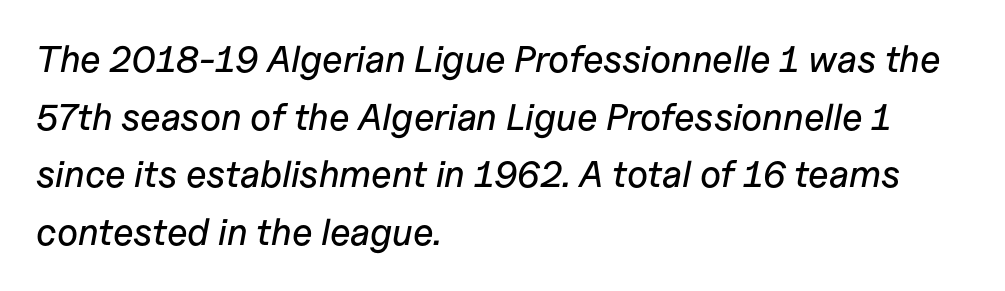
Proportional: the letters do not fall into vertical columns. The face used here is rendered with its standard letterfit. Each line starts at the same left margin while the right side varies. A clean baseline with only descenders dipping below it.
